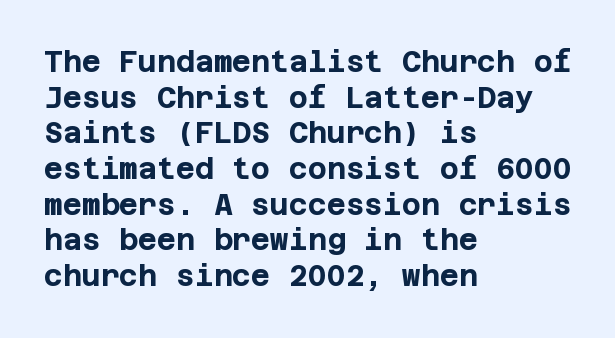
The image shows 29 px bold sans-serif type, upright; set left-aligned, line spacing 1.23x, normal letter spacing, not underlined; low stroke contrast and a large x-height.
